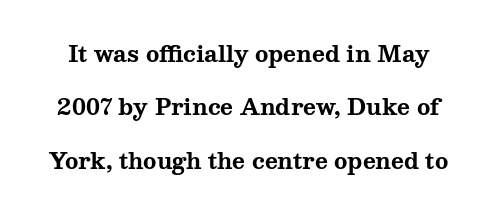
Bold? Absolutely — the strokes are thick and heavy. If you measured baseline to baseline, you'd find a long distance. No extra tracking has been applied to these lines. The string is rendered with underlining switched off. Quick note: not italic, upright.
